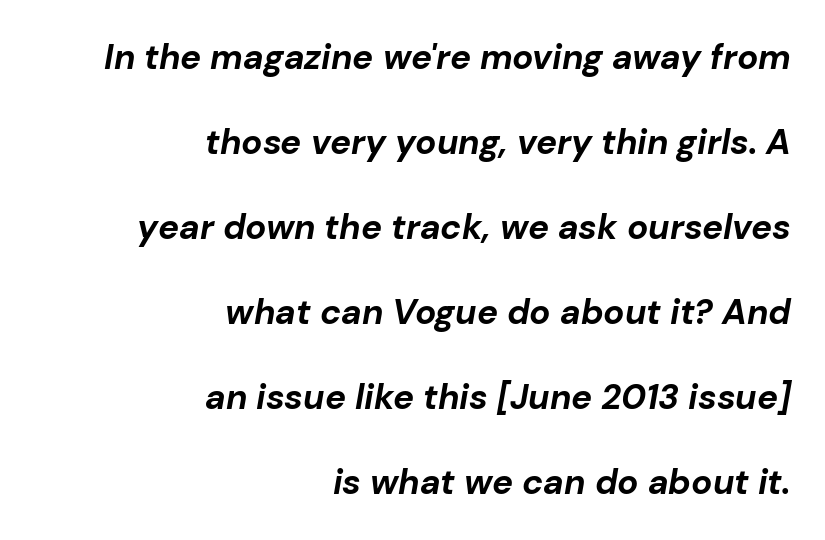
{"italic": "yes", "lean": "right", "slant_degrees": 10, "bold": "yes", "weight": "bold", "width": "normal", "stroke_contrast": "low", "x_height": "medium", "monospaced": "no", "underline": "no", "align": "right", "line_spacing": "loose", "line_spacing_ratio": 2.43, "letter_spacing": "normal", "letter_spacing_em": 0.0, "glyph_px": 35}
